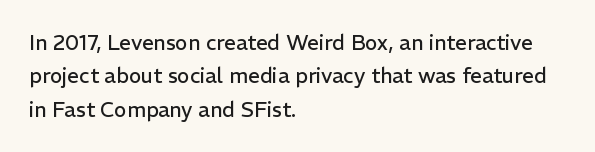
The image shows 21 px text type, upright; set left-aligned, normal line spacing (1.59x), normal letter spacing, not underlined.
